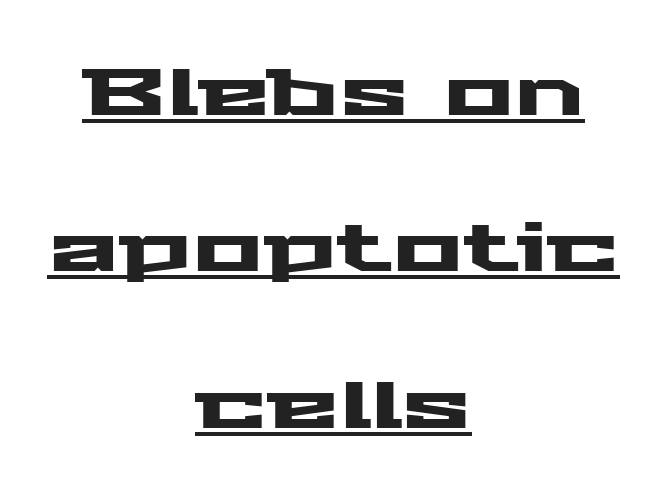
Q: Is the text italic (slanted)? A: No, it is upright.
Q: Is the typeface a serif or a sans-serif typeface? A: Sans-serif.
Q: Is the text underlined? A: Yes.
Q: How is the paragraph aligned? A: Centered.
Q: Is the spacing between letters normal or unusually wide? A: Normal.
Q: Is the spacing between lines tight, normal or loose? A: Loose.
Q: Width (condensed, normal, or wide)? A: Wide.
Q: Stroke contrast? A: Medium.
Q: x-height? A: Medium.
Q: Monospaced? A: No.
